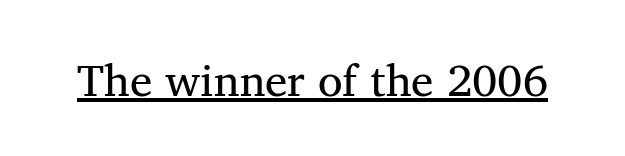
Q: Is the text bold? A: No.
Q: Is the typeface a serif or a sans-serif typeface? A: Serif.
Q: Is the text underlined? A: Yes.
Q: Is the spacing between letters normal or unusually wide? A: Normal.
Q: Width (condensed, normal, or wide)? A: Normal.
Q: Stroke contrast? A: Medium.
Q: x-height? A: Medium.
Q: Monospaced? A: No.
